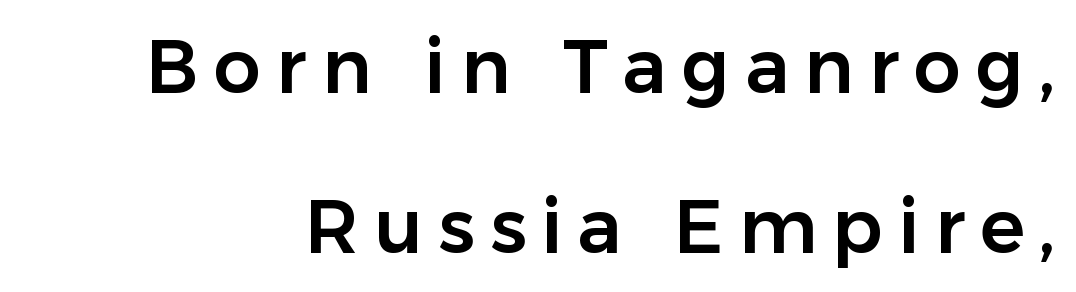
The gap between lines stays unmarked. What kind of face is this? One without serifs — a sans. Summary of vertical rhythm: relaxed, with wide interline spacing. Loose tracking; the words dissolve into strings of separated letters.
